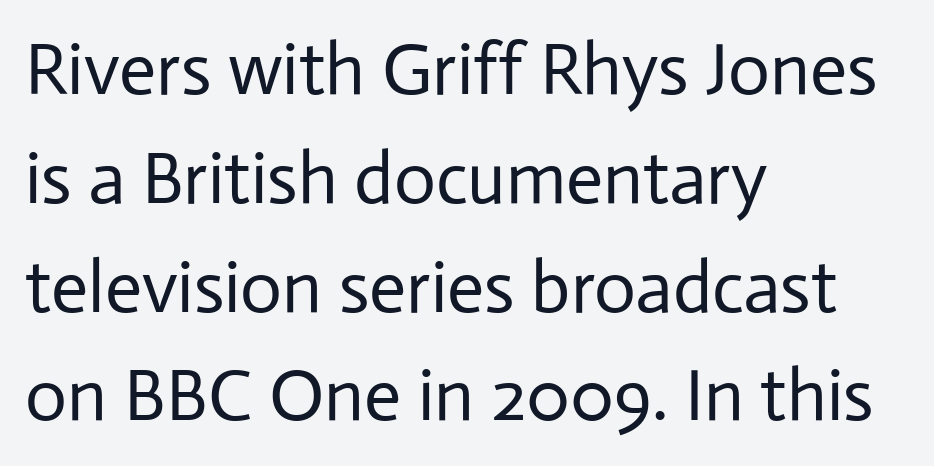
The image shows 73 px regular-weight sans-serif type, upright; set left-aligned, normal line spacing (1.49x), normal letter spacing, not underlined; low stroke contrast and a medium x-height.
